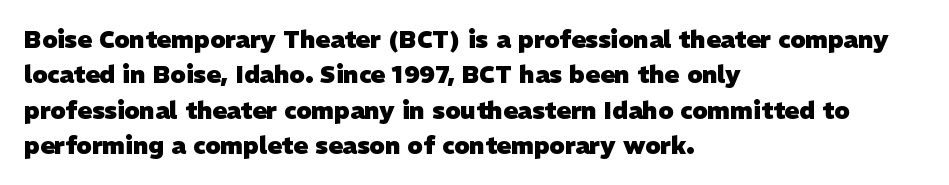
Q: Is the text bold? A: Yes.
Q: Is the text underlined? A: No.
Q: How is the paragraph aligned? A: Left-aligned.
Q: Is the spacing between letters normal or unusually wide? A: Normal.
Q: Is the spacing between lines tight, normal or loose? A: Normal.
